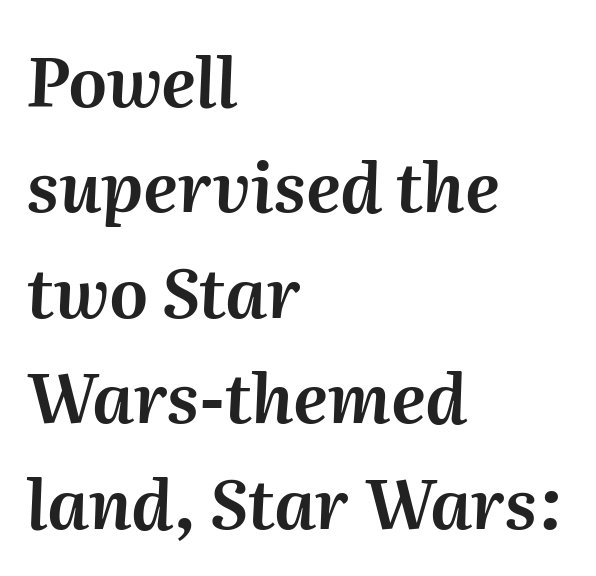
The image shows 68 px text type, italic (leaning right); set left-aligned, normal line spacing (1.55x), normal letter spacing, not underlined; medium stroke contrast and a medium x-height.
